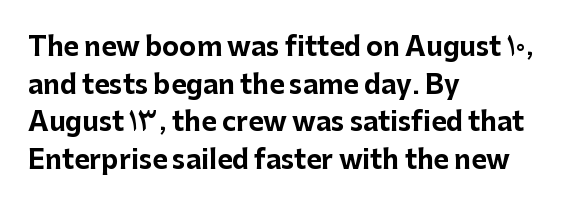
The image shows 26 px bold type, upright; set left-aligned, normal line spacing (1.45x), normal letter spacing, not underlined.
